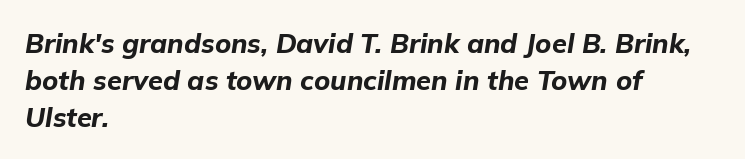
Q: Is the text bold? A: Yes.
Q: Is the text italic (slanted)? A: Yes, it leans right by about 9 degrees.
Q: Is the text underlined? A: No.
Q: How is the paragraph aligned? A: Left-aligned.
Q: Is the spacing between letters normal or unusually wide? A: Normal.
Q: Is the spacing between lines tight, normal or loose? A: Normal.
